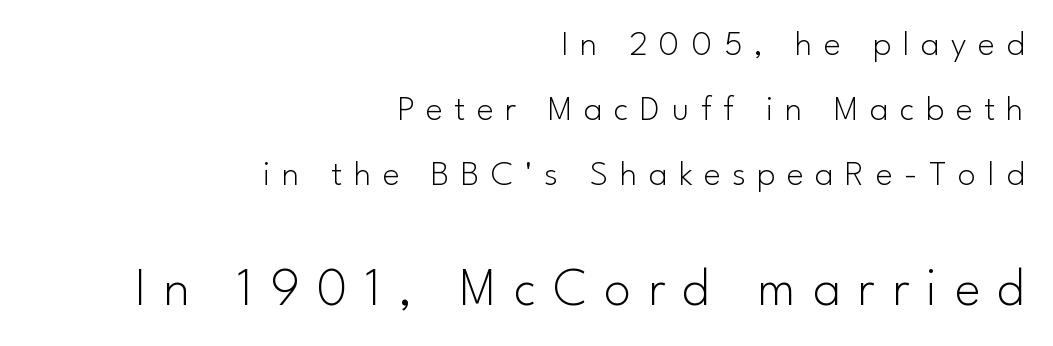
The image shows 54 px light sans-serif type, upright; set right-aligned, line spacing 1.8x, unusually wide letter spacing (+0.32 em), not underlined; the second (bottom) block is 1.5x larger; low stroke contrast and a small x-height.
